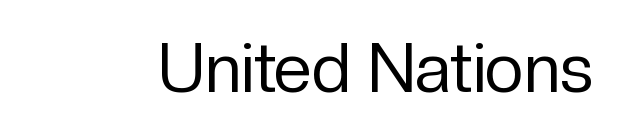
Q: Is the text bold? A: No.
Q: Is the text italic (slanted)? A: No, it is upright.
Q: Is the typeface a serif or a sans-serif typeface? A: Sans-serif.
Q: Is the text underlined? A: No.
Q: Is the spacing between letters normal or unusually wide? A: Normal.
Q: Width (condensed, normal, or wide)? A: Normal.
Q: Stroke contrast? A: Low.
Q: x-height? A: Medium.
Q: Monospaced? A: No.
